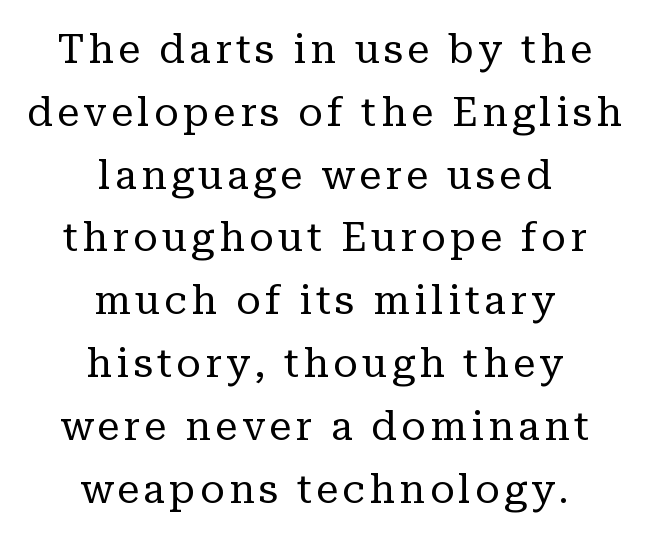
{"serif": "yes", "italic": "no", "bold": "no", "weight": "regular", "width": "normal", "stroke_contrast": "low", "x_height": "medium", "monospaced": "no", "underline": "no", "align": "center", "line_spacing": "normal", "line_spacing_ratio": 1.57, "glyph_px": 40}
